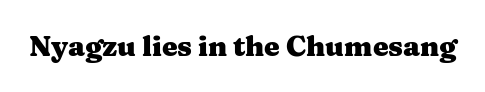
Q: Is the text bold? A: Yes.
Q: Is the text italic (slanted)? A: No, it is upright.
Q: Is the typeface a serif or a sans-serif typeface? A: Serif.
Q: Is the text underlined? A: No.
Q: Is the spacing between letters normal or unusually wide? A: Normal.
Q: Width (condensed, normal, or wide)? A: Wide.
Q: Stroke contrast? A: Medium.
Q: x-height? A: Medium.
Q: Monospaced? A: No.
